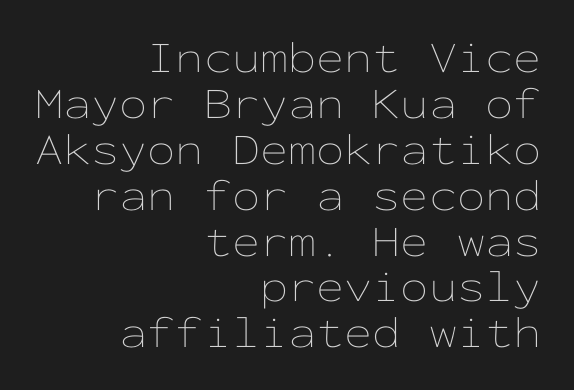
The letters march in equal steps, a hallmark of fixed-pitch type. Ordinary non-slanted type is in use. Descender tails drop into unmarked territory. Horizontal alignment here is rightward, an uncommon choice for prose. Unbolded letterforms with no extra heft.
